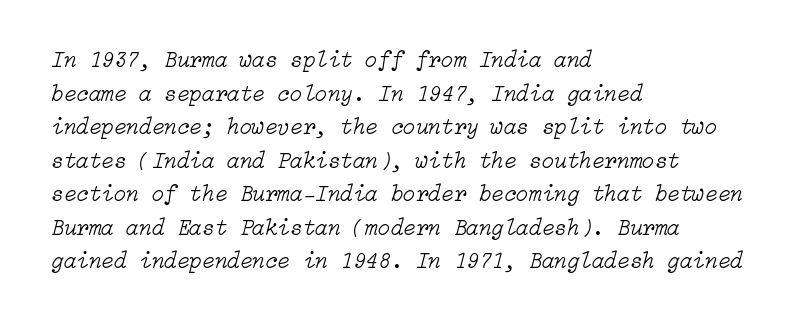
Nothing heavy about these letters — not bold at all. Left-aligned paragraph, ragged on the right. Short note: letters normally spaced. Only glyphs here, with clear space below each row.
